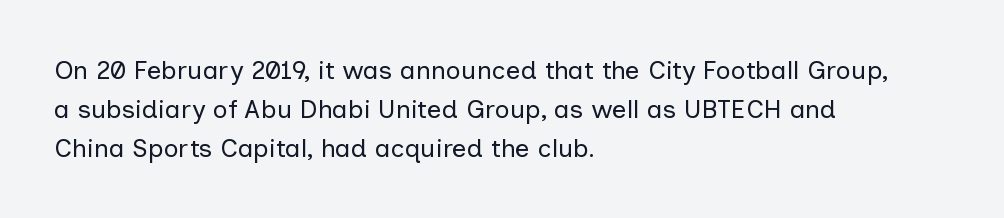
Q: Is the text bold? A: No.
Q: Is the text italic (slanted)? A: No, it is upright.
Q: Is the text underlined? A: No.
Q: How is the paragraph aligned? A: Left-aligned.
Q: Is the spacing between letters normal or unusually wide? A: Normal.
Q: Is the spacing between lines tight, normal or loose? A: Normal.
